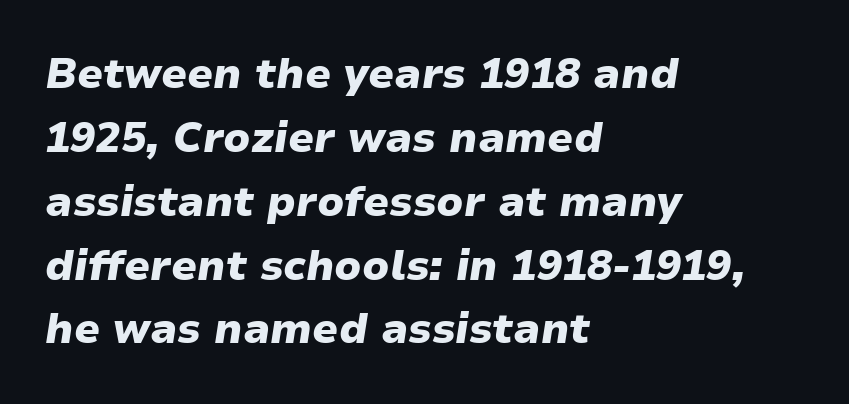
Q: Is the text bold? A: Yes.
Q: Is the text italic (slanted)? A: Yes, it leans right by about 9 degrees.
Q: Is the text underlined? A: No.
Q: How is the paragraph aligned? A: Left-aligned.
Q: Is the spacing between letters normal or unusually wide? A: Normal.
Q: Is the spacing between lines tight, normal or loose? A: Normal.
Q: Width (condensed, normal, or wide)? A: Normal.
Q: Stroke contrast? A: Low.
Q: x-height? A: Medium.
Q: Monospaced? A: No.
